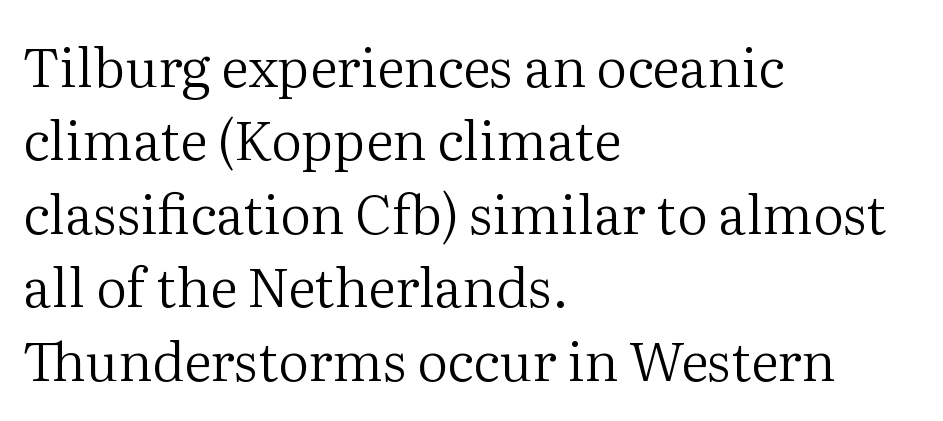
Q: Is the text bold? A: No.
Q: Is the text italic (slanted)? A: No, it is upright.
Q: Is the typeface a serif or a sans-serif typeface? A: Serif.
Q: Is the text underlined? A: No.
Q: How is the paragraph aligned? A: Left-aligned.
Q: Is the spacing between letters normal or unusually wide? A: Normal.
Q: Is the spacing between lines tight, normal or loose? A: Normal.
Q: Width (condensed, normal, or wide)? A: Normal.
Q: Stroke contrast? A: Medium.
Q: x-height? A: Medium.
Q: Monospaced? A: No.
